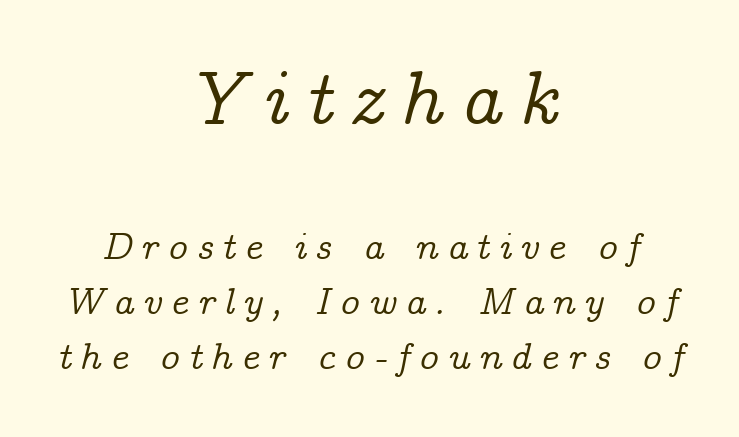
{"serif": "yes", "italic": "yes", "lean": "right", "slant_degrees": 14, "width": "normal", "stroke_contrast": "low", "x_height": "medium", "monospaced": "no", "underline": "no", "align": "center", "line_spacing": "normal", "line_spacing_ratio": 1.44, "letter_spacing": "wide", "letter_spacing_em": 0.23, "larger_block": "first", "size_ratio": 2.0, "glyph_px": 76}
